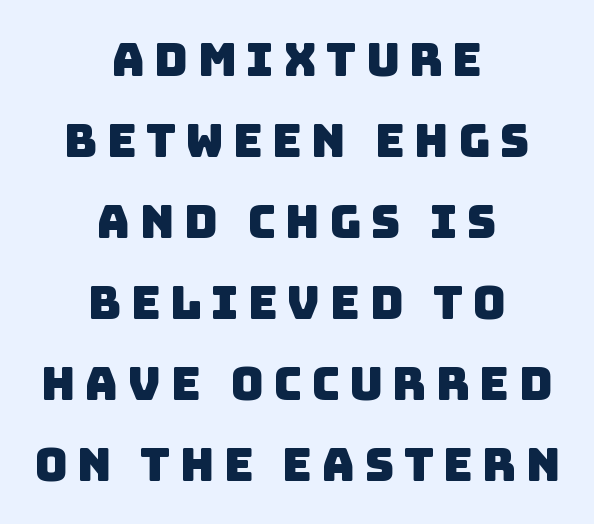
Descender tails drop into unmarked territory. In CSS terms this would be text-align: center. Loose tracking; the words dissolve into strings of separated letters. Nope, no serifs anywhere on these letters. A typesetter would call this proportional, since set widths differ per character.
